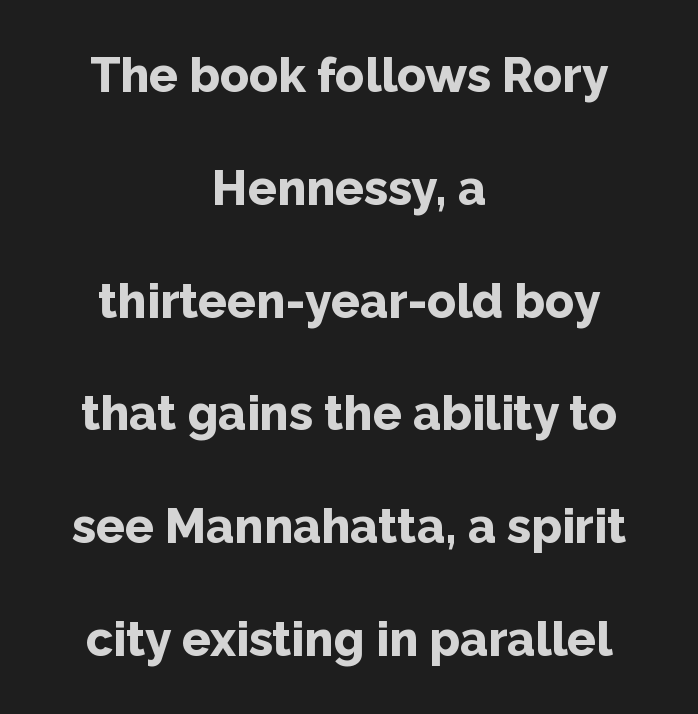
The image shows 48 px bold sans-serif type, upright; set centered, loose line spacing (2.35x), normal letter spacing, not underlined; low stroke contrast and a medium x-height.
